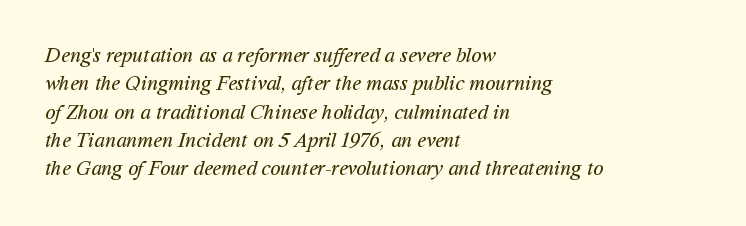
The image shows 21 px text type; set left-aligned, normal line spacing (1.35x), normal letter spacing, not underlined.
